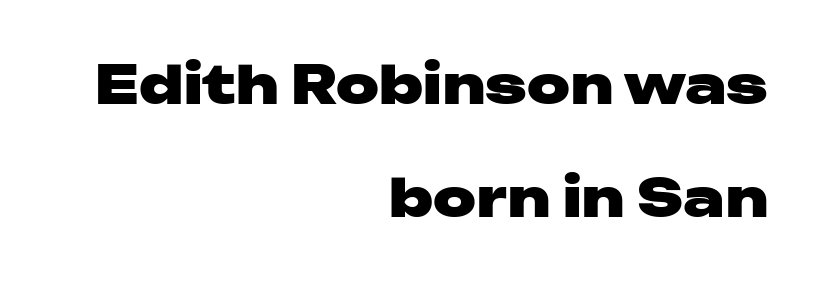
The image shows 53 px heavy, wide sans-serif type, upright; set right-aligned, loose line spacing (2.13x), normal letter spacing, not underlined; low stroke contrast and a medium x-height.
